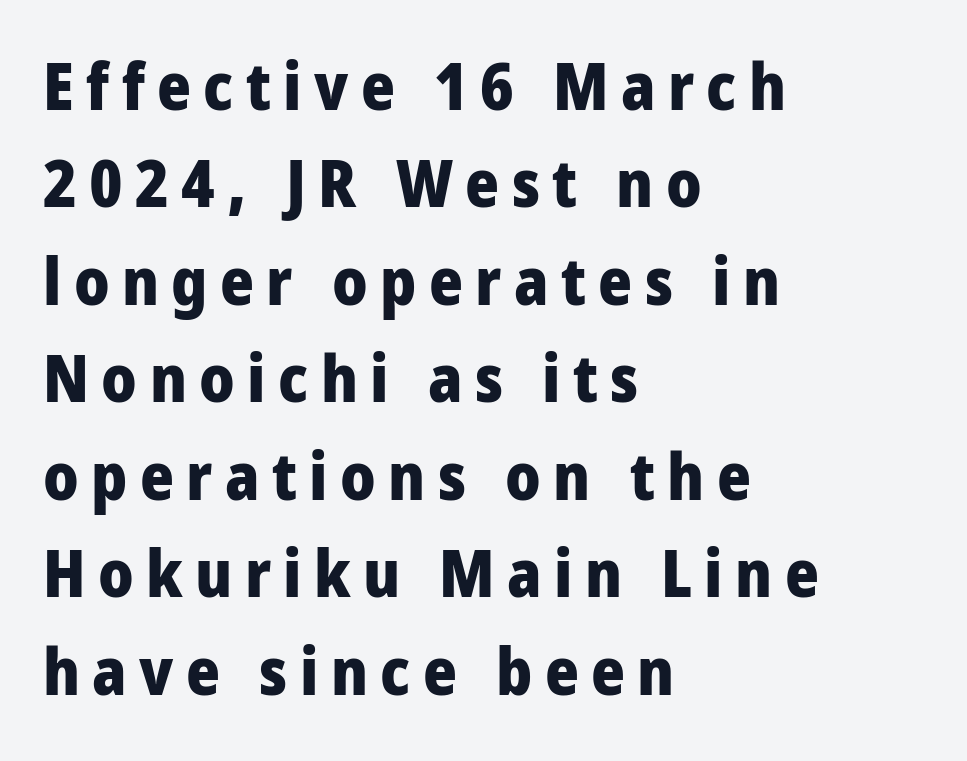
These lines are composed in type without serifs. These lines stack with their left ends in a neat column. Is the type bold? Yes — the strokes are clearly thick and heavy. Interline gaps are of average width in this sample. Posture: vertical.
